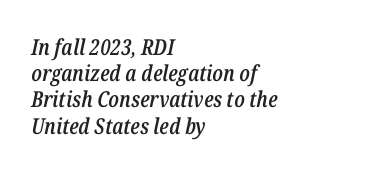
{"italic": "yes", "lean": "right", "slant_degrees": 12, "bold": "semi", "underline": "no", "align": "left", "line_spacing_ratio": 1.19, "letter_spacing": "normal", "letter_spacing_em": 0.0, "glyph_px": 22}
